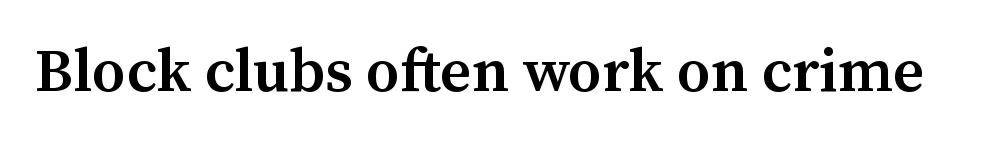
Q: Is the text bold? A: Semi-bold.
Q: Is the text italic (slanted)? A: No, it is upright.
Q: Is the typeface a serif or a sans-serif typeface? A: Serif.
Q: Is the text underlined? A: No.
Q: Is the spacing between letters normal or unusually wide? A: Normal.
Q: Width (condensed, normal, or wide)? A: Normal.
Q: Stroke contrast? A: Medium.
Q: x-height? A: Medium.
Q: Monospaced? A: No.
